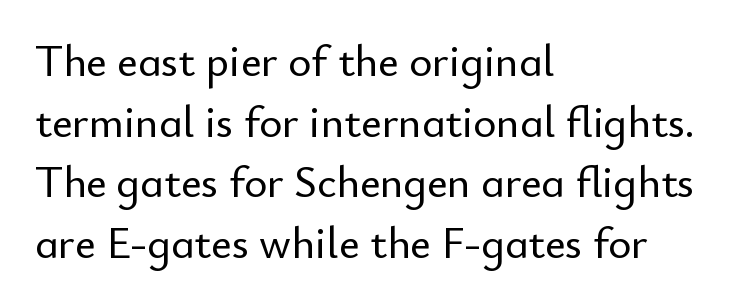
Q: Is the text italic (slanted)? A: No, it is upright.
Q: Is the typeface a serif or a sans-serif typeface? A: Sans-serif.
Q: Is the text underlined? A: No.
Q: How is the paragraph aligned? A: Left-aligned.
Q: Is the spacing between letters normal or unusually wide? A: Normal.
Q: Is the spacing between lines tight, normal or loose? A: Normal.
Q: Width (condensed, normal, or wide)? A: Normal.
Q: Stroke contrast? A: Low.
Q: x-height? A: Small.
Q: Monospaced? A: No.
